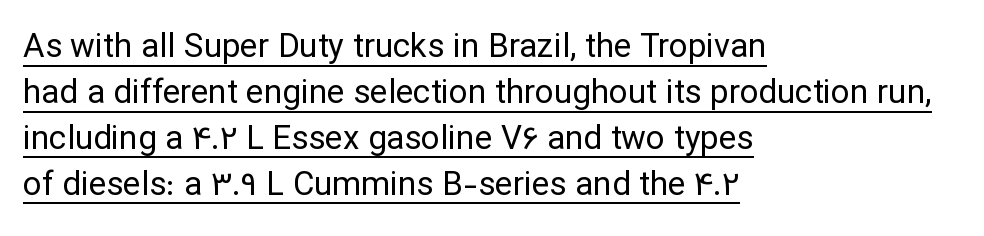
The image shows 33 px regular-weight sans-serif type, upright; set left-aligned, normal line spacing (1.39x), normal letter spacing, underlined; low stroke contrast and a medium x-height.
